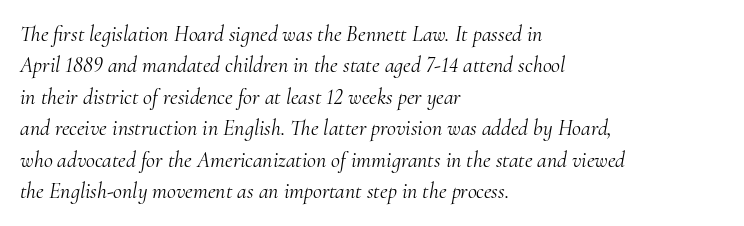
Q: Is the text bold? A: No.
Q: Is the text italic (slanted)? A: Yes, it leans right by about 10 degrees.
Q: Is the text underlined? A: No.
Q: How is the paragraph aligned? A: Left-aligned.
Q: Is the spacing between letters normal or unusually wide? A: Normal.
Q: Is the spacing between lines tight, normal or loose? A: Normal.
